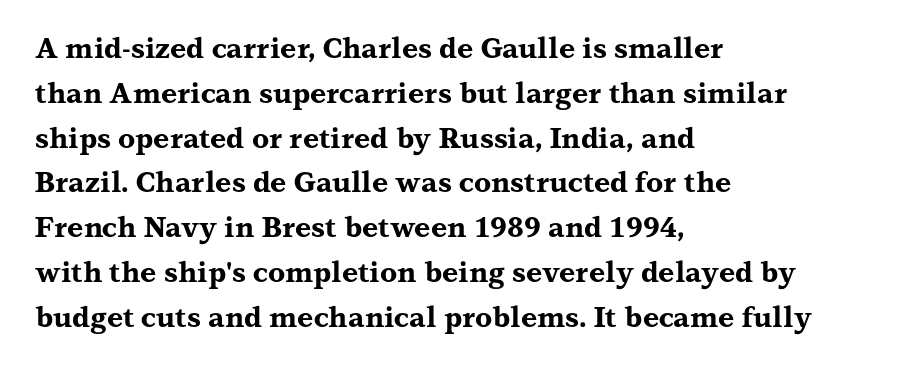
Q: Is the text bold? A: Yes.
Q: Is the text italic (slanted)? A: No, it is upright.
Q: Is the typeface a serif or a sans-serif typeface? A: Serif.
Q: Is the text underlined? A: No.
Q: How is the paragraph aligned? A: Left-aligned.
Q: Is the spacing between letters normal or unusually wide? A: Normal.
Q: Is the spacing between lines tight, normal or loose? A: Normal.
Q: Width (condensed, normal, or wide)? A: Wide.
Q: Stroke contrast? A: Medium.
Q: x-height? A: Medium.
Q: Monospaced? A: No.
